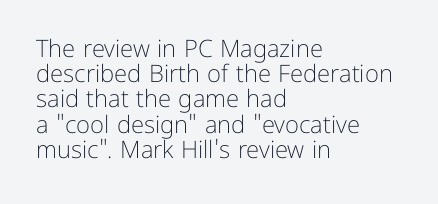
{"italic": "no", "bold": "no", "underline": "no", "align": "left", "line_spacing": "tight", "line_spacing_ratio": 1.05, "letter_spacing": "normal", "letter_spacing_em": 0.0, "glyph_px": 24}
